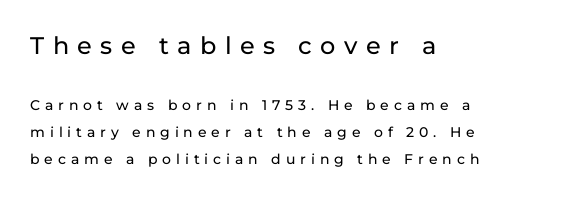
Q: Is the text italic (slanted)? A: No, it is upright.
Q: Is the text underlined? A: No.
Q: How is the paragraph aligned? A: Left-aligned.
Q: Is the spacing between letters normal or unusually wide? A: Unusually wide.
Q: Is the spacing between lines tight, normal or loose? A: Loose.
Q: Which block of text is set in a larger size, the first (top) or the second (bottom)? A: The first (top) one.
